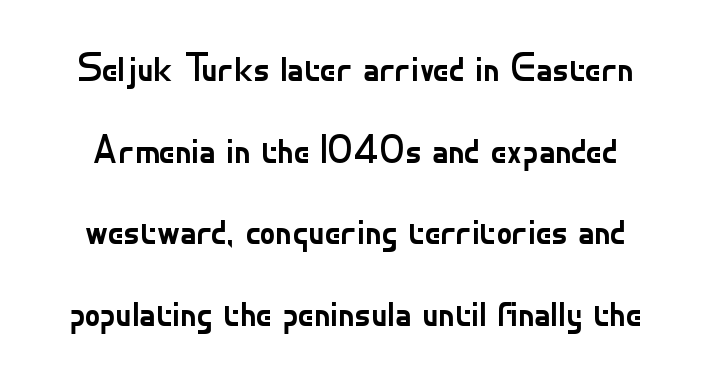
Stem width sits at or under what a default text font uses. Ascenders rise straight up at ninety degrees. The vertical gap from one line to the next is large. Decoration check: the copy has no underline.
